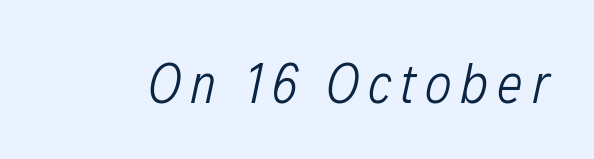
The image shows 57 px light, condensed type, italic (leaning right); set not underlined; low stroke contrast and a medium x-height.
